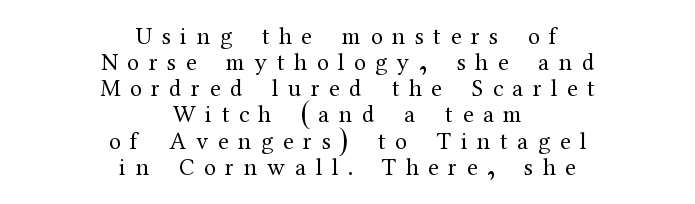
A light-to-regular cut is what we see here. You could barely slide anything between these rows. Bare-footed words on every line. In terms of letterspacing, this is a distinctly airy, spread setting. Style check: upright.
